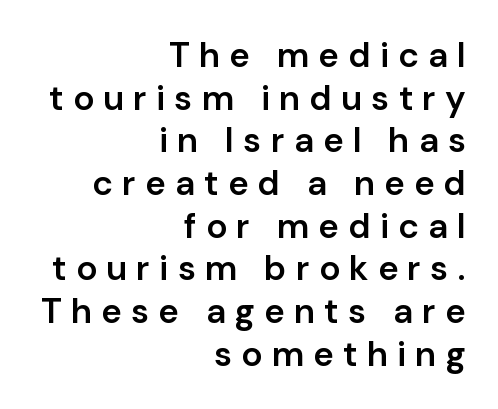
Q: Is the text bold? A: Semi-bold.
Q: Is the text italic (slanted)? A: No, it is upright.
Q: Is the typeface a serif or a sans-serif typeface? A: Sans-serif.
Q: Is the text underlined? A: No.
Q: How is the paragraph aligned? A: Right-aligned.
Q: Is the spacing between letters normal or unusually wide? A: Unusually wide.
Q: Width (condensed, normal, or wide)? A: Normal.
Q: Stroke contrast? A: Low.
Q: x-height? A: Medium.
Q: Monospaced? A: No.
